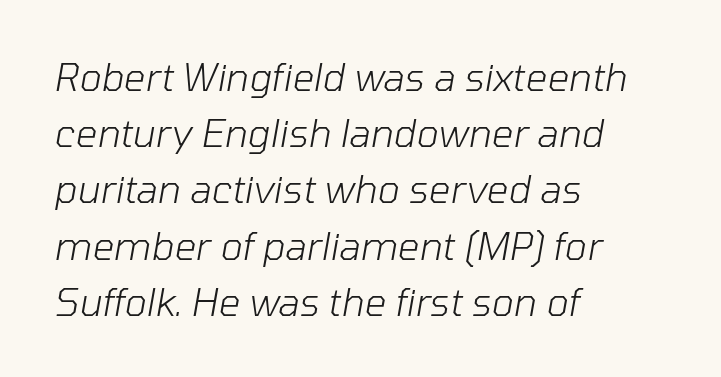
The image shows 38 px light type, italic (leaning right); set left-aligned, normal line spacing (1.48x), normal letter spacing, not underlined; low stroke contrast and a medium x-height.
